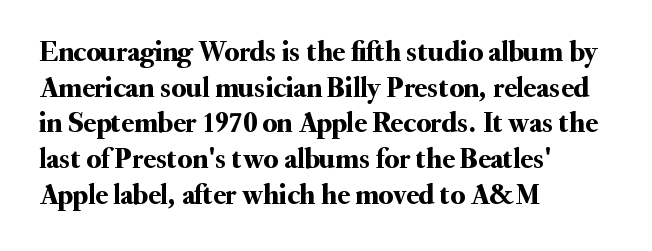
The letters stand upright; this is a roman face. The passage shown is typeset with a serif family. Character widths vary here, with narrow letters taking less room than wide ones. Letter spacing: default.
